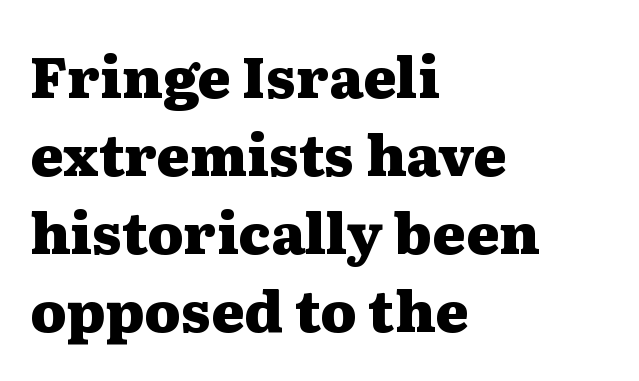
Q: Is the text bold? A: Yes.
Q: Is the text italic (slanted)? A: No, it is upright.
Q: Is the typeface a serif or a sans-serif typeface? A: Serif.
Q: Is the text underlined? A: No.
Q: How is the paragraph aligned? A: Left-aligned.
Q: Is the spacing between letters normal or unusually wide? A: Normal.
Q: Is the spacing between lines tight, normal or loose? A: Normal.
Q: Width (condensed, normal, or wide)? A: Wide.
Q: Stroke contrast? A: Medium.
Q: x-height? A: Medium.
Q: Monospaced? A: No.
